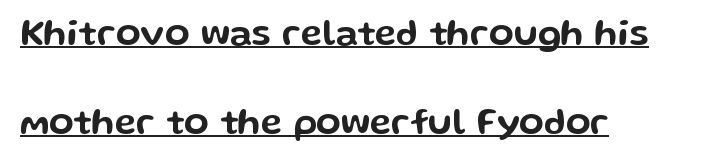
Airy leading. Compared with a centered layout, this one pins lines to the left instead. Each line of the rendering has a horizontal stroke beneath the glyphs. Here the designer chose a conventional face with non-uniform glyph widths. Words appear dense and cohesive because spacing is normal. This rendering employs a face without finishing strokes, i.e., a sans-serif.
